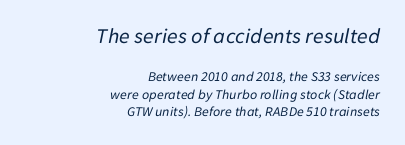
The image shows 22 px text type, italic (leaning right); set right-aligned, line spacing 1.22x, normal letter spacing, not underlined; the first (top) block is 1.57x larger.
